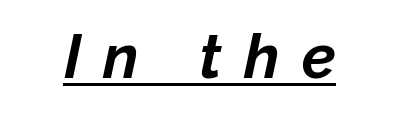
{"italic": "yes", "lean": "right", "slant_degrees": 12, "bold": "yes", "weight": "bold", "width": "normal", "stroke_contrast": "low", "x_height": "medium", "monospaced": "no", "underline": "yes", "letter_spacing": "wide", "letter_spacing_em": 0.37, "glyph_px": 61}
